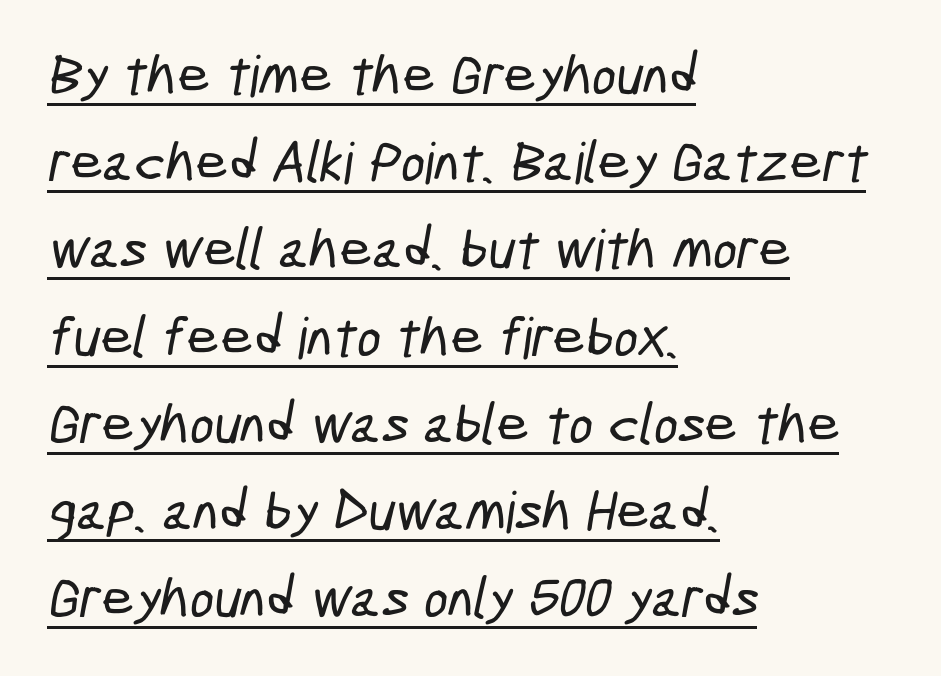
The image shows 57 px condensed sans-serif type; set left-aligned, normal line spacing (1.53x), normal letter spacing, underlined; low stroke contrast and a medium x-height.
